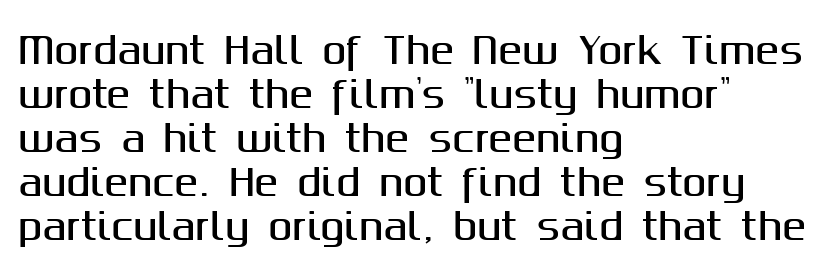
Q: Is the text italic (slanted)? A: No, it is upright.
Q: Is the typeface a serif or a sans-serif typeface? A: Sans-serif.
Q: Is the text underlined? A: No.
Q: How is the paragraph aligned? A: Left-aligned.
Q: Is the spacing between letters normal or unusually wide? A: Normal.
Q: Width (condensed, normal, or wide)? A: Normal.
Q: Stroke contrast? A: Medium.
Q: x-height? A: Medium.
Q: Monospaced? A: No.
